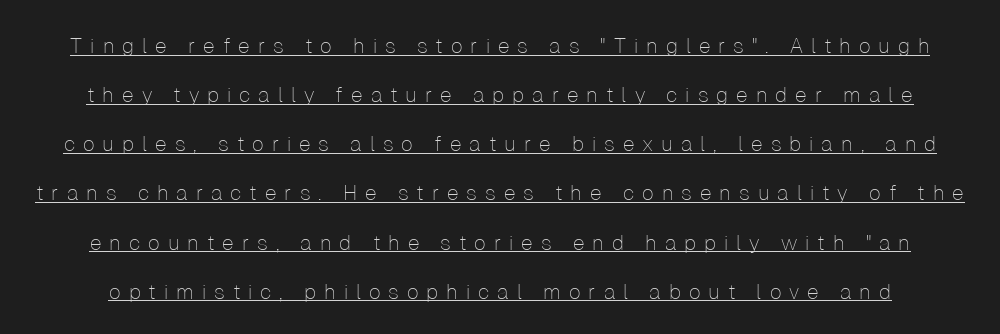
{"italic": "no", "bold": "no", "underline": "yes", "line_spacing": "loose", "line_spacing_ratio": 2.34, "letter_spacing": "wide", "letter_spacing_em": 0.38, "glyph_px": 21}
